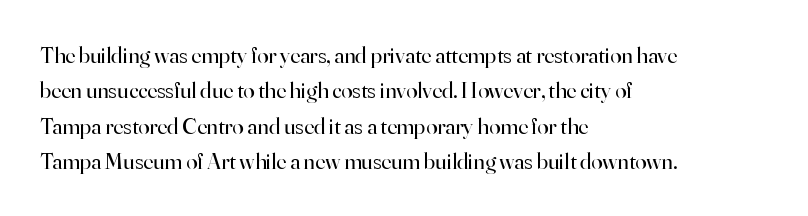
{"italic": "no", "bold": "no", "underline": "no", "align": "left", "line_spacing": "normal", "line_spacing_ratio": 1.54, "letter_spacing": "normal", "letter_spacing_em": 0.0, "glyph_px": 23}
